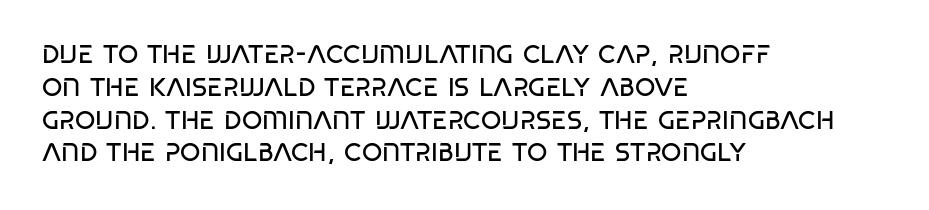
{"bold": "no", "underline": "no", "align": "left", "line_spacing": "normal", "line_spacing_ratio": 1.26, "letter_spacing": "normal", "letter_spacing_em": 0.0, "glyph_px": 26}
